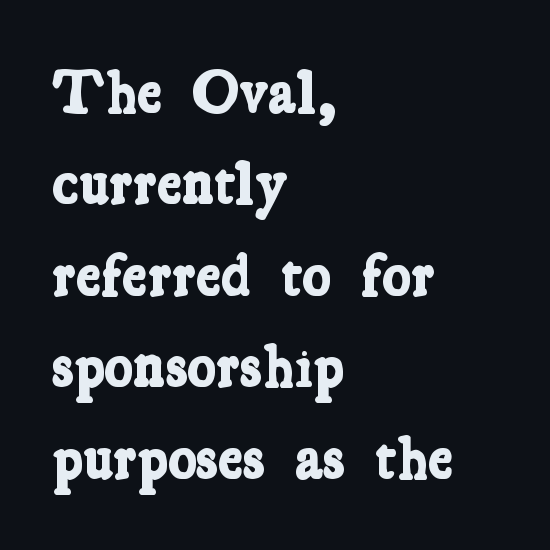
Q: Is the text bold? A: Yes.
Q: Is the typeface a serif or a sans-serif typeface? A: Serif.
Q: Is the text underlined? A: No.
Q: How is the paragraph aligned? A: Left-aligned.
Q: Is the spacing between letters normal or unusually wide? A: Normal.
Q: Is the spacing between lines tight, normal or loose? A: Normal.
Q: Width (condensed, normal, or wide)? A: Condensed.
Q: Stroke contrast? A: Low.
Q: x-height? A: Medium.
Q: Monospaced? A: No.
